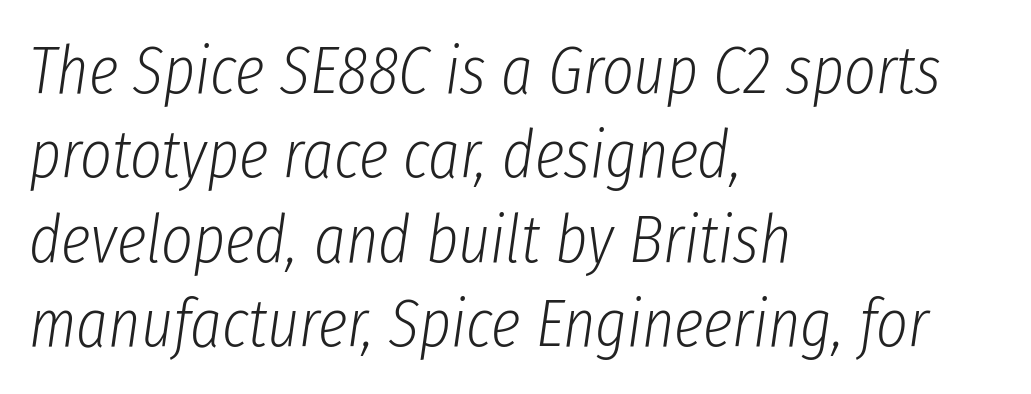
Q: Is the text bold? A: No.
Q: Is the text italic (slanted)? A: Yes, it leans right by about 8 degrees.
Q: Is the text underlined? A: No.
Q: How is the paragraph aligned? A: Left-aligned.
Q: Is the spacing between letters normal or unusually wide? A: Normal.
Q: Width (condensed, normal, or wide)? A: Condensed.
Q: Stroke contrast? A: Low.
Q: x-height? A: Medium.
Q: Monospaced? A: No.
